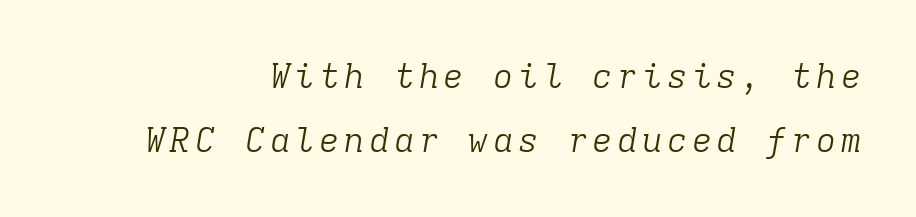
The image shows 34 px light serif type, italic (leaning right), monospaced; set line spacing 1.88x, not underlined; low stroke contrast and a medium x-height.
